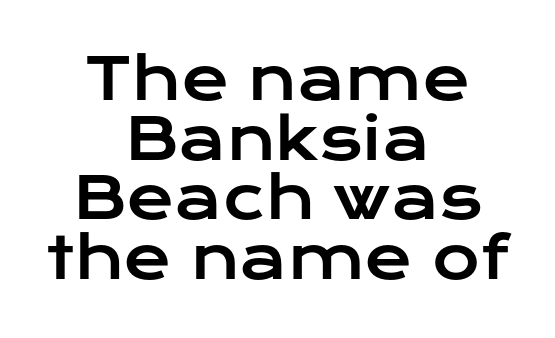
{"serif": "no", "italic": "no", "width": "wide", "stroke_contrast": "low", "x_height": "medium", "monospaced": "no", "underline": "no", "align": "center", "line_spacing": "tight", "line_spacing_ratio": 1.03, "letter_spacing": "normal", "letter_spacing_em": 0.0, "glyph_px": 58}
